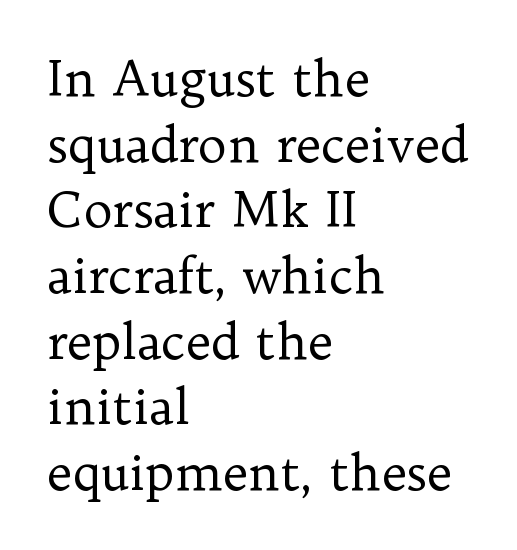
The image shows 49 px regular-weight serif type, upright; set left-aligned, normal line spacing (1.34x), normal letter spacing, not underlined; low stroke contrast and a medium x-height.
